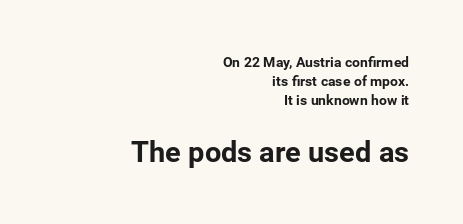
The image shows 29 px bold sans-serif type, upright; set right-aligned, normal line spacing (1.37x), normal letter spacing, not underlined; the second (bottom) block is 2.07x larger; low stroke contrast and a medium x-height.
